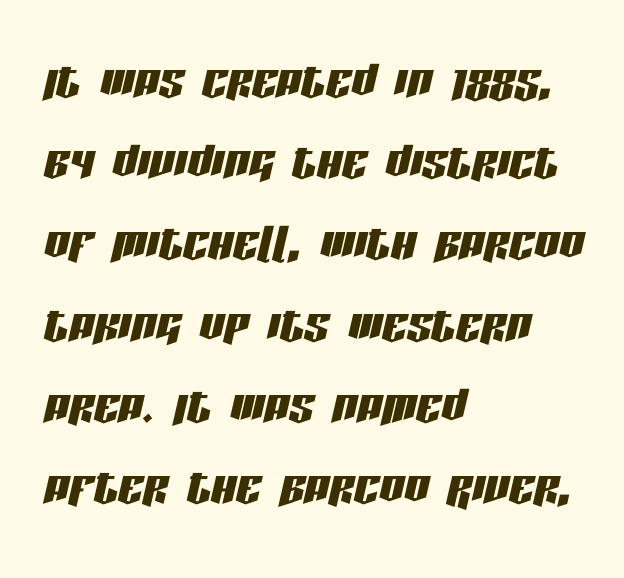
Q: Is the text italic (slanted)? A: Yes, it leans right by about 13 degrees.
Q: Is the text underlined? A: No.
Q: How is the paragraph aligned? A: Left-aligned.
Q: Is the spacing between letters normal or unusually wide? A: Normal.
Q: Is the spacing between lines tight, normal or loose? A: Normal.
Q: Width (condensed, normal, or wide)? A: Condensed.
Q: Stroke contrast? A: Low.
Q: x-height? A: Large.
Q: Monospaced? A: No.
